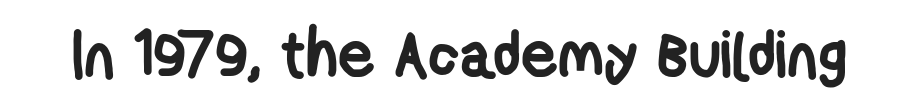
{"serif": "no", "bold": "yes", "weight": "semibold", "width": "condensed", "stroke_contrast": "low", "x_height": "medium", "monospaced": "no", "underline": "no", "letter_spacing": "normal", "letter_spacing_em": 0.0, "glyph_px": 64}
